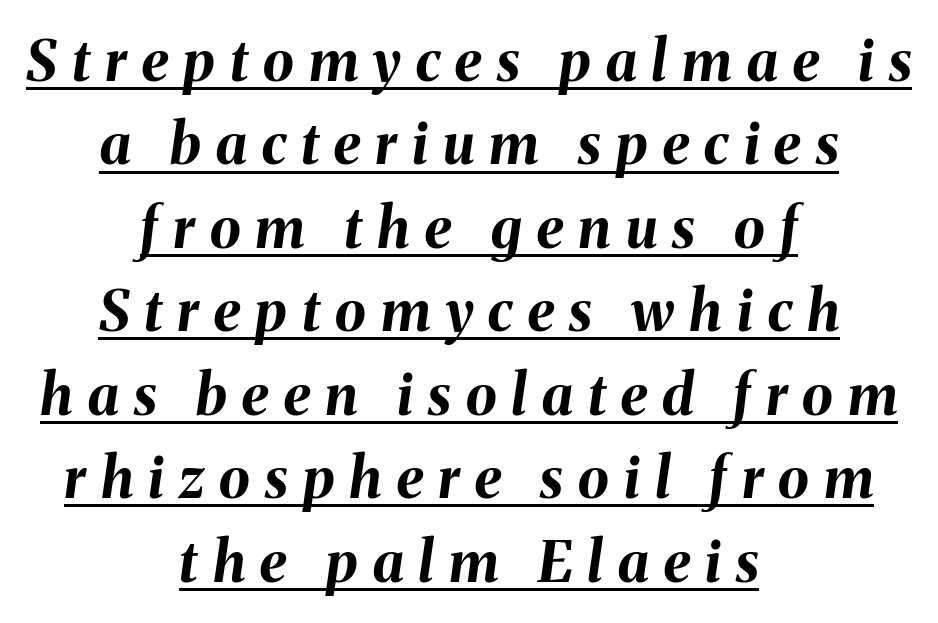
Rendered with sloped, italic letterforms. The rag falls on both sides of this text block equally. Is the type bold? Yes — the strokes are clearly thick and heavy. Loose tracking; the words dissolve into strings of separated letters. The face used here is proportionally spaced, like ordinary book or web type.
